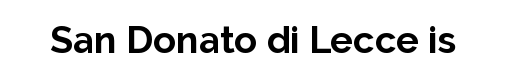
The text was rendered using a sans face with plain stroke endings. A typesetter would call this zero additional tracking. If you drew a line through each stem, it would be perfectly vertical. The rendering uses a bold face; every stroke is thick and dark. Descender tails drop into unmarked territory.
